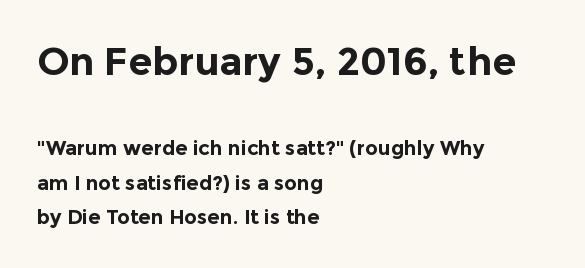
Q: Is the text bold? A: Yes.
Q: Is the text italic (slanted)? A: No, it is upright.
Q: Is the typeface a serif or a sans-serif typeface? A: Sans-serif.
Q: Is the text underlined? A: No.
Q: How is the paragraph aligned? A: Left-aligned.
Q: Is the spacing between letters normal or unusually wide? A: Normal.
Q: Which block of text is set in a larger size, the first (top) or the second (bottom)? A: The first (top) one.
Q: Width (condensed, normal, or wide)? A: Normal.
Q: x-height? A: Medium.
Q: Monospaced? A: No.
